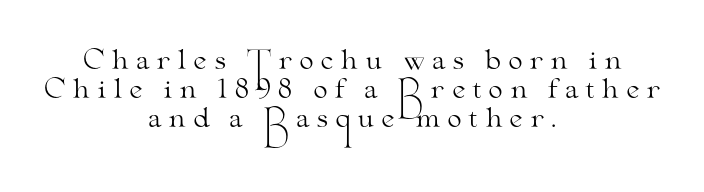
{"italic": "no", "bold": "no", "underline": "no", "align": "center", "line_spacing": "tight", "line_spacing_ratio": 1.12, "letter_spacing": "wide", "letter_spacing_em": 0.24, "glyph_px": 26}
